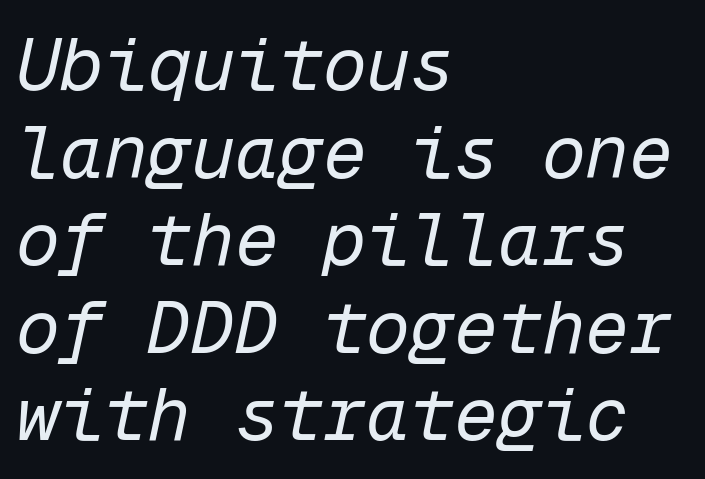
The image shows 73 px regular-weight type, italic (leaning right), monospaced; set left-aligned, line spacing 1.2x, normal letter spacing, not underlined; low stroke contrast and a medium x-height.
